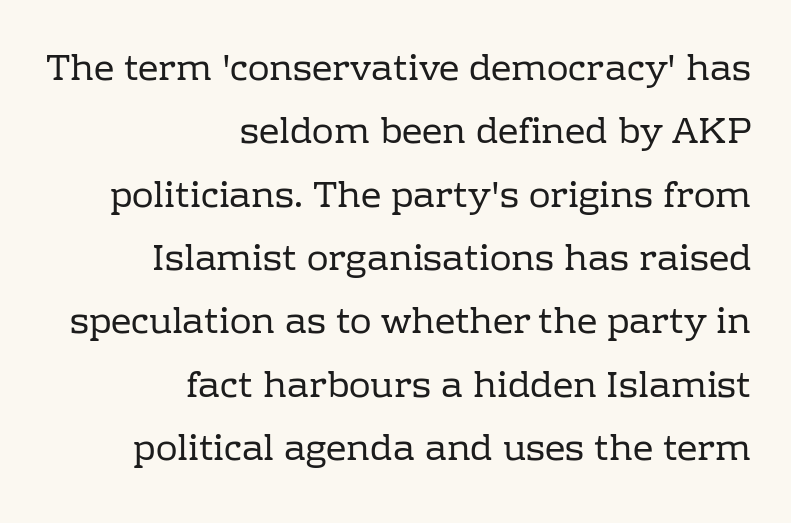
Q: Is the text bold? A: No.
Q: Is the text italic (slanted)? A: No, it is upright.
Q: Is the typeface a serif or a sans-serif typeface? A: Serif.
Q: Is the text underlined? A: No.
Q: How is the paragraph aligned? A: Right-aligned.
Q: Is the spacing between letters normal or unusually wide? A: Normal.
Q: Width (condensed, normal, or wide)? A: Normal.
Q: Stroke contrast? A: Low.
Q: x-height? A: Medium.
Q: Monospaced? A: No.
